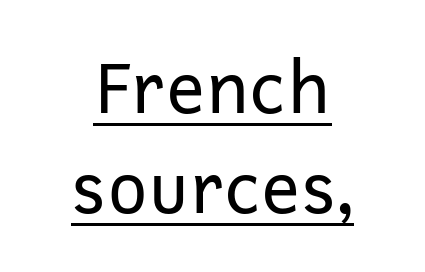
Q: Is the text bold? A: No.
Q: Is the text italic (slanted)? A: No, it is upright.
Q: Is the typeface a serif or a sans-serif typeface? A: Sans-serif.
Q: Is the text underlined? A: Yes.
Q: How is the paragraph aligned? A: Centered.
Q: Is the spacing between letters normal or unusually wide? A: Normal.
Q: Is the spacing between lines tight, normal or loose? A: Normal.
Q: Width (condensed, normal, or wide)? A: Normal.
Q: Stroke contrast? A: Low.
Q: x-height? A: Medium.
Q: Monospaced? A: No.
